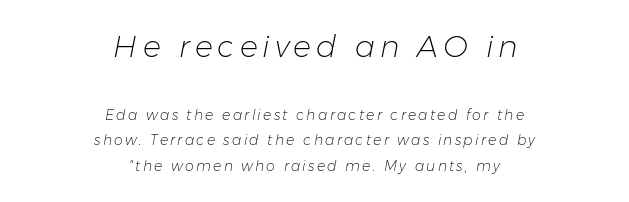
Q: Is the text bold? A: No.
Q: Is the text italic (slanted)? A: Yes, it leans right by about 11 degrees.
Q: Is the text underlined? A: No.
Q: How is the paragraph aligned? A: Centered.
Q: Which block of text is set in a larger size, the first (top) or the second (bottom)? A: The first (top) one.
Q: Width (condensed, normal, or wide)? A: Normal.
Q: Stroke contrast? A: Low.
Q: x-height? A: Medium.
Q: Monospaced? A: No.
